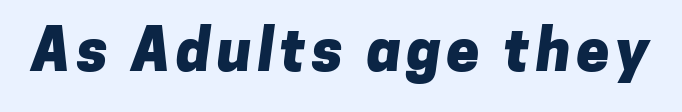
The passage shown is emphatically bold. The specimen omits any rule beneath the text block's lines. Each letter keeps its own natural width here, so spacing adapts to shape. The characters display no serif detailing; their extremities are plain.
